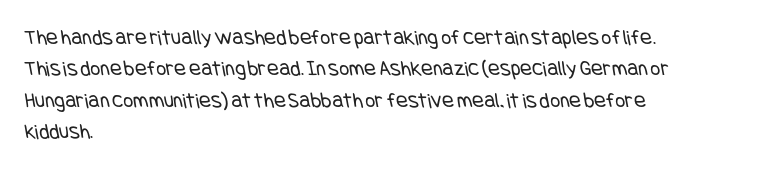
The face used here is rendered with its standard letterfit. Underlining? Definitely not there. The rows are spaced the way most documents space them. Caption: multi-line text, flush left, ragged right.
